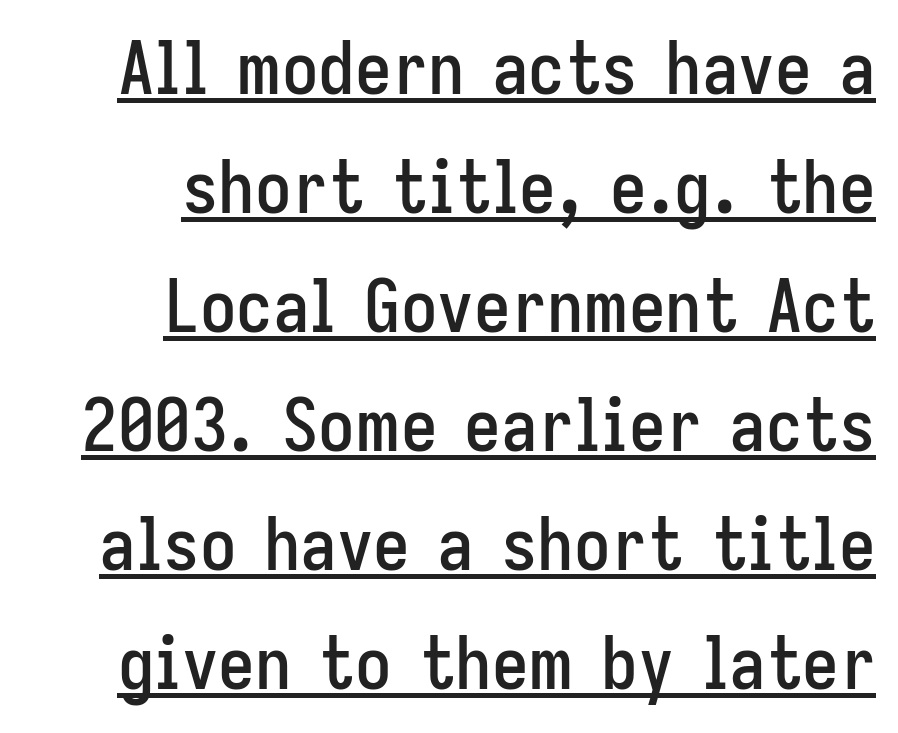
The image shows 73 px condensed sans-serif type, upright; set right-aligned, normal line spacing (1.63x), normal letter spacing, underlined; low stroke contrast and a medium x-height.
